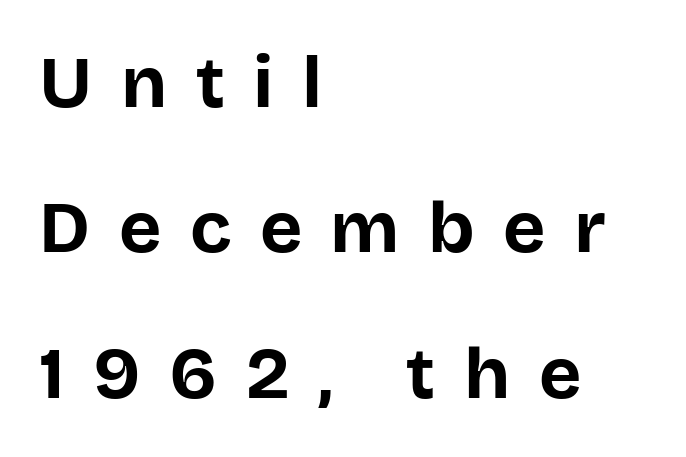
{"serif": "no", "italic": "no", "bold": "yes", "weight": "bold", "width": "normal", "stroke_contrast": "low", "x_height": "large", "monospaced": "no", "underline": "no", "align": "left", "line_spacing": "loose", "line_spacing_ratio": 1.99, "letter_spacing": "wide", "letter_spacing_em": 0.39, "glyph_px": 73}
